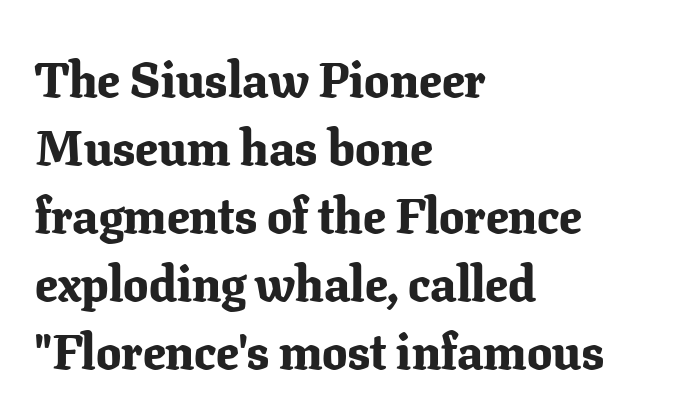
{"serif": "yes", "italic": "no", "bold": "yes", "weight": "bold", "width": "normal", "stroke_contrast": "low", "x_height": "medium", "monospaced": "no", "underline": "no", "align": "left", "line_spacing": "normal", "line_spacing_ratio": 1.36, "letter_spacing": "normal", "letter_spacing_em": 0.0, "glyph_px": 50}
